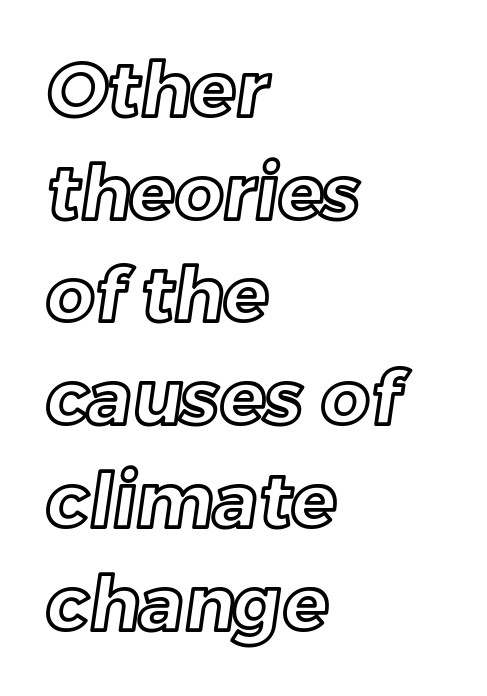
{"width": "normal", "x_height": "medium", "monospaced": "no", "underline": "no", "align": "left", "line_spacing": "normal", "line_spacing_ratio": 1.37, "letter_spacing": "normal", "letter_spacing_em": 0.0, "glyph_px": 75}
